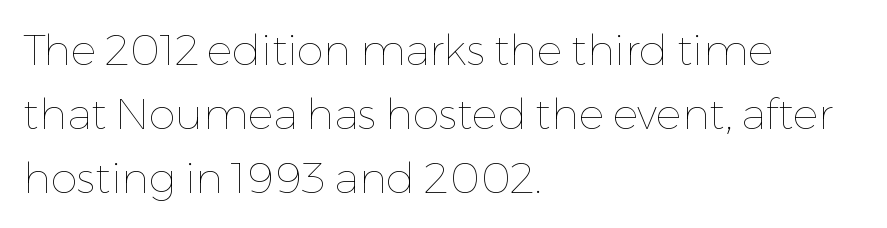
Q: Is the text bold? A: No.
Q: Is the text italic (slanted)? A: No, it is upright.
Q: Is the text underlined? A: No.
Q: How is the paragraph aligned? A: Left-aligned.
Q: Is the spacing between letters normal or unusually wide? A: Normal.
Q: Is the spacing between lines tight, normal or loose? A: Normal.
Q: Width (condensed, normal, or wide)? A: Normal.
Q: Stroke contrast? A: Low.
Q: x-height? A: Medium.
Q: Monospaced? A: No.
